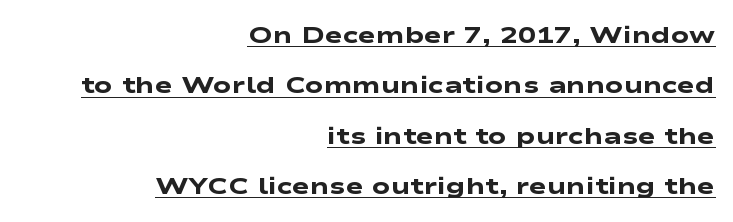
Q: Is the text bold? A: Yes.
Q: Is the text underlined? A: Yes.
Q: How is the paragraph aligned? A: Right-aligned.
Q: Is the spacing between letters normal or unusually wide? A: Normal.
Q: Is the spacing between lines tight, normal or loose? A: Loose.
